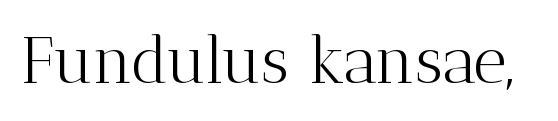
A roman cut, with each character standing at attention. The strokes are not fattened; the text isn't bold. In terms of letterspacing, this is plain default setting. You could not count columns in this text — the font is proportionally spaced. Descender tails drop into unmarked territory.
